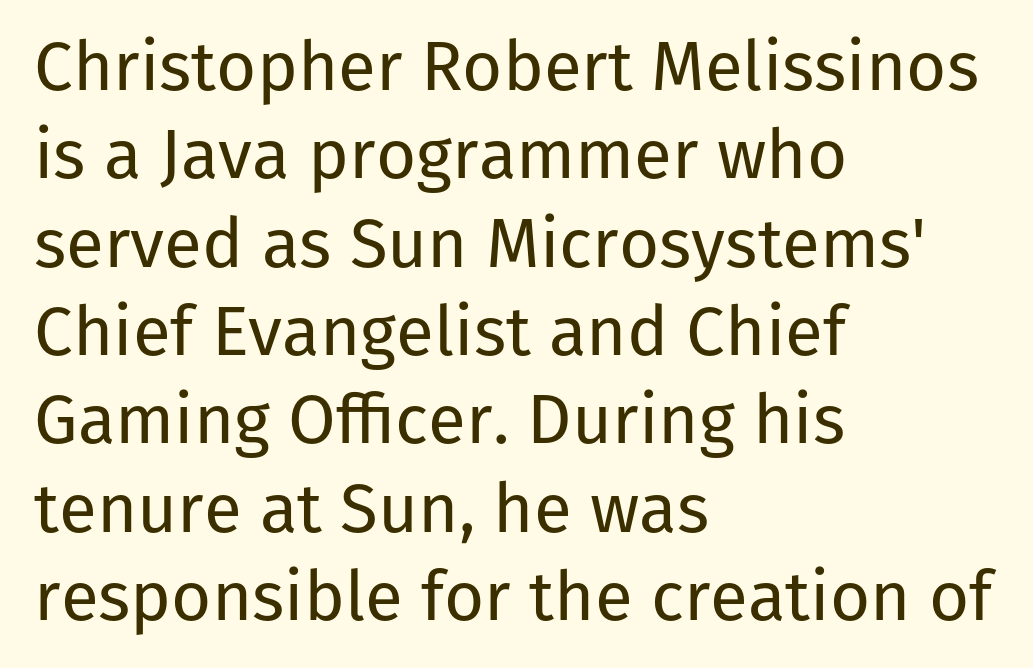
Looks like regular typesetting: each glyph gets only the width it needs. All the whitespace from short lines collects on the right. Quick note: not italic, upright. Characters follow at the spacing the type designer built in. These lines sit exactly where default settings would place them. The foot of each line stays bare and open.
